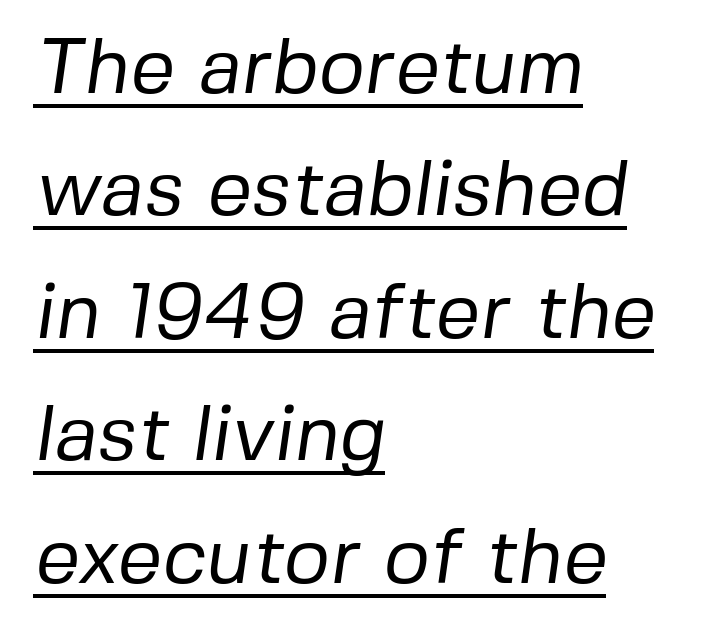
Is the block centered? No — it sits flush against the left margin. Do the characters align in a grid? No, the font is proportional. In designer terms, the underline attribute is active on this setting. Default kerning and tracking; the words read as compact shapes. In terms of letterform style, serifs are entirely absent.
